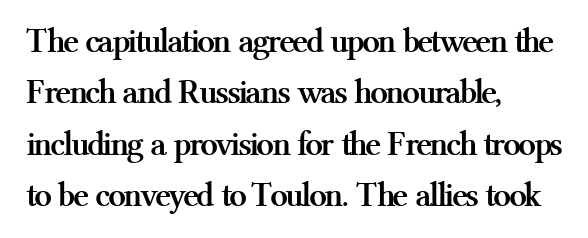
The image shows 35 px semibold serif type, upright; set left-aligned, normal line spacing (1.47x), normal letter spacing, not underlined; medium stroke contrast and a medium x-height.
